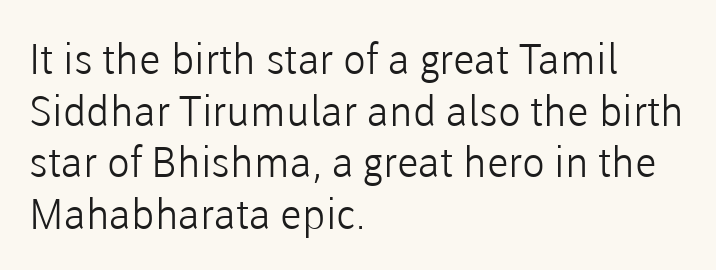
These lines were composed using upright roman letters. Bare-footed words on every line. No chunkiness to these letters — they're not bold. Each letter keeps its own natural width here, so spacing adapts to shape.
